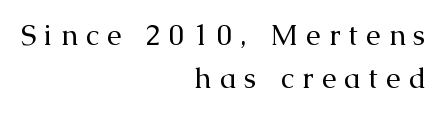
{"serif": "yes", "italic": "no", "bold": "no", "weight": "regular", "width": "normal", "stroke_contrast": "medium", "x_height": "medium", "monospaced": "no", "underline": "no", "align": "right", "line_spacing": "normal", "line_spacing_ratio": 1.49, "letter_spacing": "wide", "letter_spacing_em": 0.28, "glyph_px": 29}
